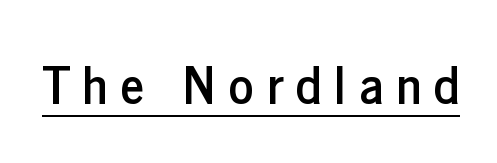
The image shows 52 px condensed sans-serif type, upright; set unusually wide letter spacing (+0.25 em), underlined; low stroke contrast and a medium x-height.
